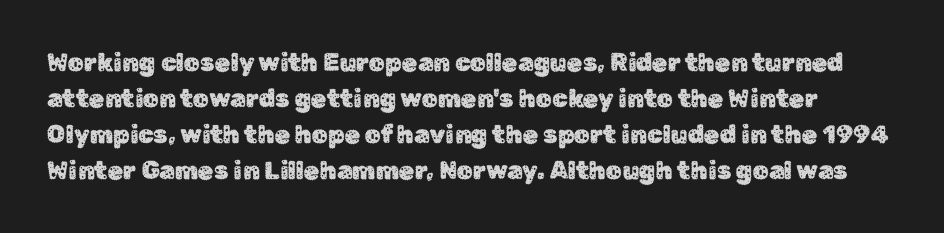
The image shows 25 px text type, upright; set normal line spacing (1.44x), normal letter spacing, not underlined.
